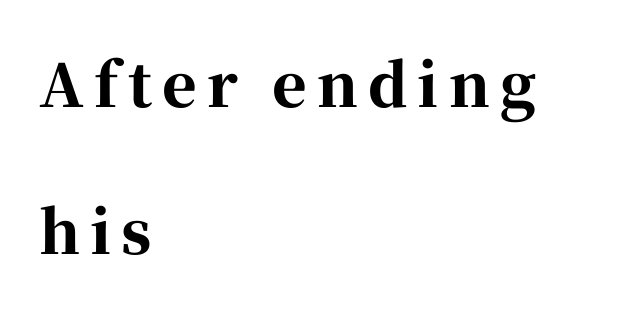
{"serif": "yes", "italic": "no", "bold": "yes", "weight": "bold", "width": "normal", "stroke_contrast": "high", "x_height": "medium", "monospaced": "no", "underline": "no", "align": "left", "line_spacing": "loose", "line_spacing_ratio": 2.5, "glyph_px": 59}
